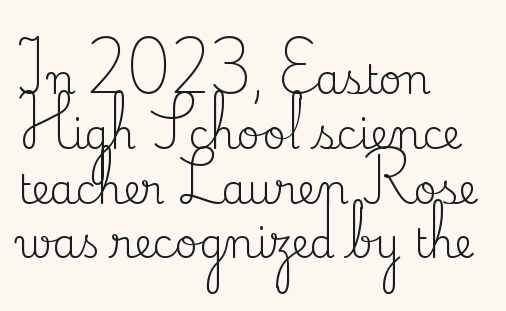
{"serif": "yes", "italic": "no", "bold": "no", "weight": "regular", "width": "normal", "stroke_contrast": "medium", "x_height": "small", "monospaced": "no", "underline": "no", "align": "left", "line_spacing": "normal", "line_spacing_ratio": 1.37, "letter_spacing": "normal", "letter_spacing_em": 0.0, "glyph_px": 40}
